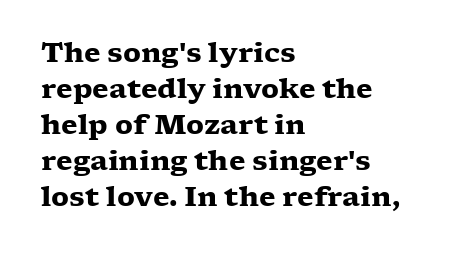
The image shows 27 px bold type, upright; set left-aligned, normal line spacing (1.33x), normal letter spacing, not underlined.
